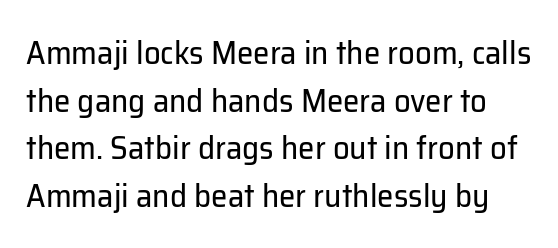
In terms of leading, this rendering sits right in the middle. Letterform terminals end flat and unadorned throughout the passage. Glance below the letters and you will spot only blank space. Characters remain perfectly vertical along every line. The letterforms sit at book weight or below.
